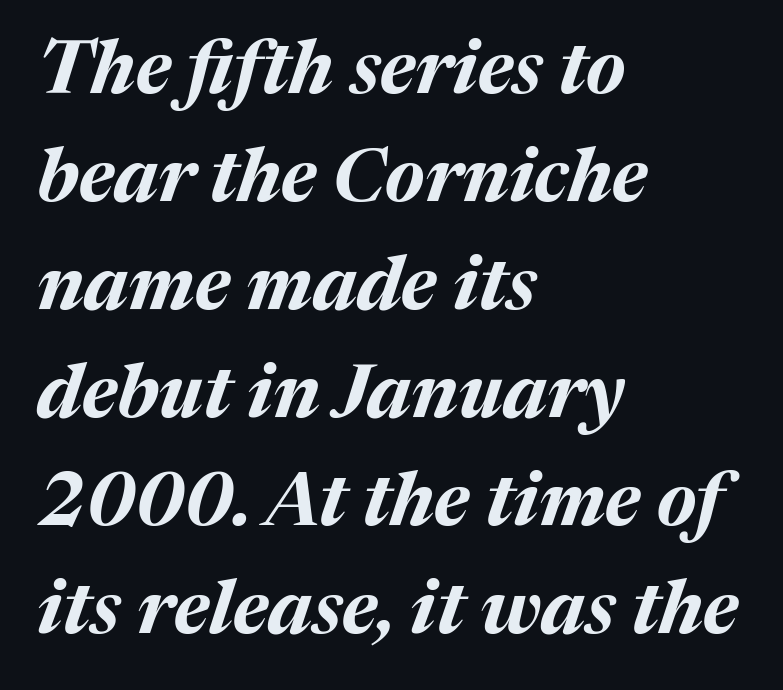
The strokes are fattened all the way to bold. The rag falls on the right side of this text block. Look at the tracking — it's just the regular setting, nothing added. Is this a fixed-width face? No — the glyphs have proportional, varying widths.
